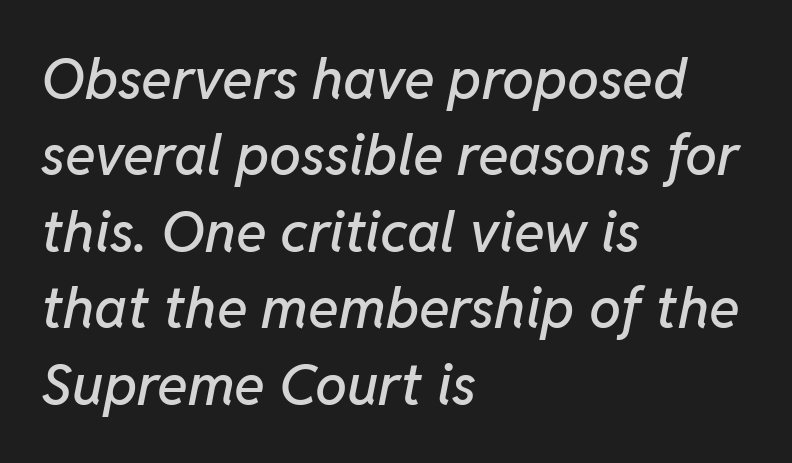
The glyphs are unaccompanied by any horizontal stroke below them. This rendering uses left alignment, leaving the right contour irregular. Is the type slanted? Yes — the strokes lean at a clear angle. Proportional: the letters do not fall into vertical columns.
